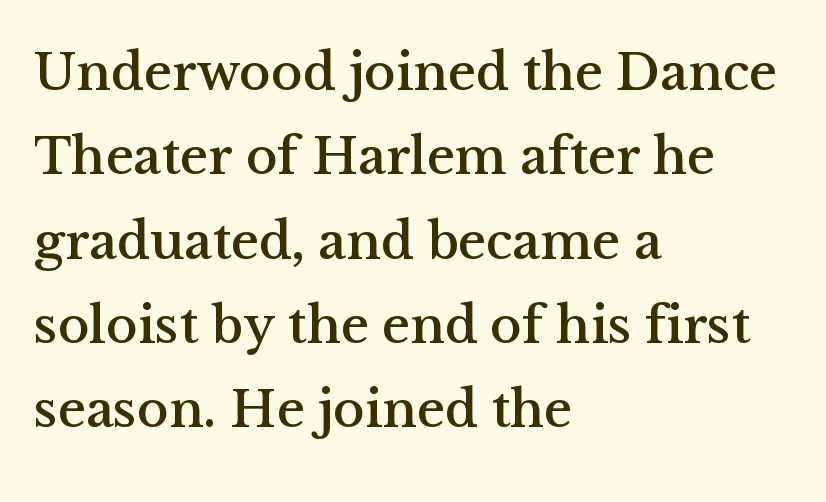
Q: Is the text italic (slanted)? A: No, it is upright.
Q: Is the typeface a serif or a sans-serif typeface? A: Serif.
Q: Is the text underlined? A: No.
Q: How is the paragraph aligned? A: Left-aligned.
Q: Is the spacing between letters normal or unusually wide? A: Normal.
Q: Is the spacing between lines tight, normal or loose? A: Normal.
Q: Width (condensed, normal, or wide)? A: Normal.
Q: Stroke contrast? A: Medium.
Q: x-height? A: Medium.
Q: Monospaced? A: No.
